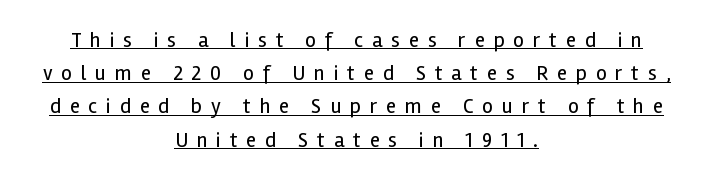
The image shows 21 px text type, upright; set centered, normal line spacing (1.58x), unusually wide letter spacing (+0.42 em), underlined.
